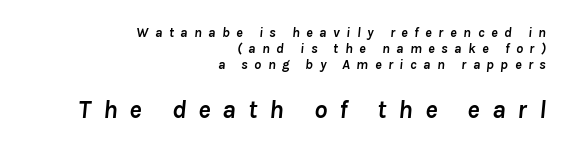
{"italic": "yes", "lean": "right", "slant_degrees": 8, "bold": "yes", "underline": "no", "align": "right", "line_spacing_ratio": 1.16, "letter_spacing": "wide", "letter_spacing_em": 0.46, "larger_block": "second", "size_ratio": 1.86, "glyph_px": 26}
